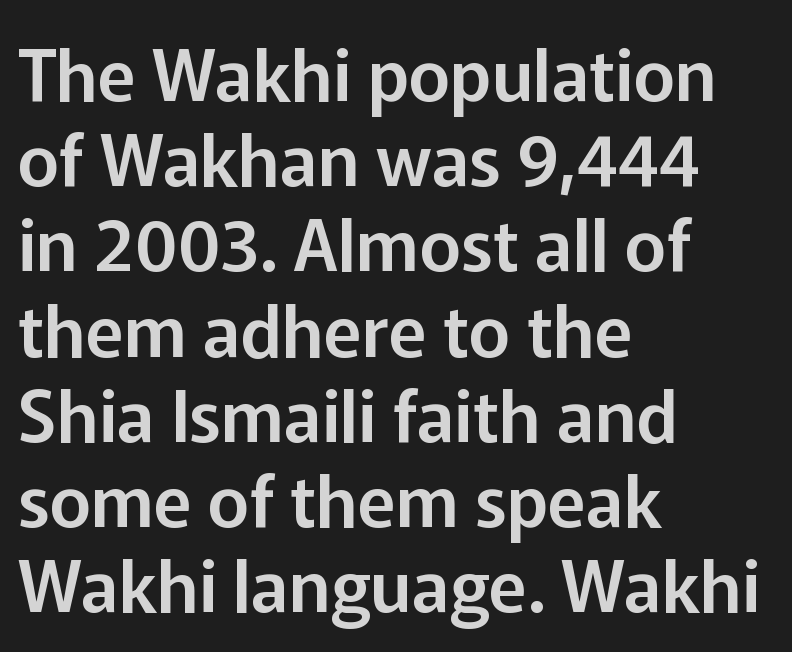
The image shows 71 px sans-serif type, upright; set left-aligned, line spacing 1.2x, normal letter spacing, not underlined; low stroke contrast and a medium x-height.
